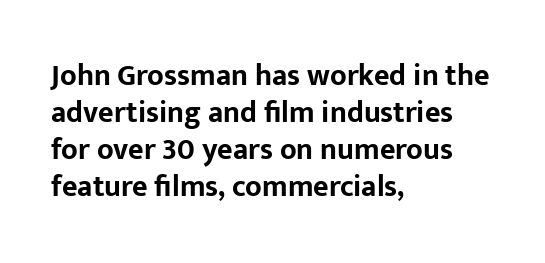
The image shows 30 px bold sans-serif type, upright; set left-aligned, line spacing 1.23x, normal letter spacing, not underlined; low stroke contrast and a medium x-height.
